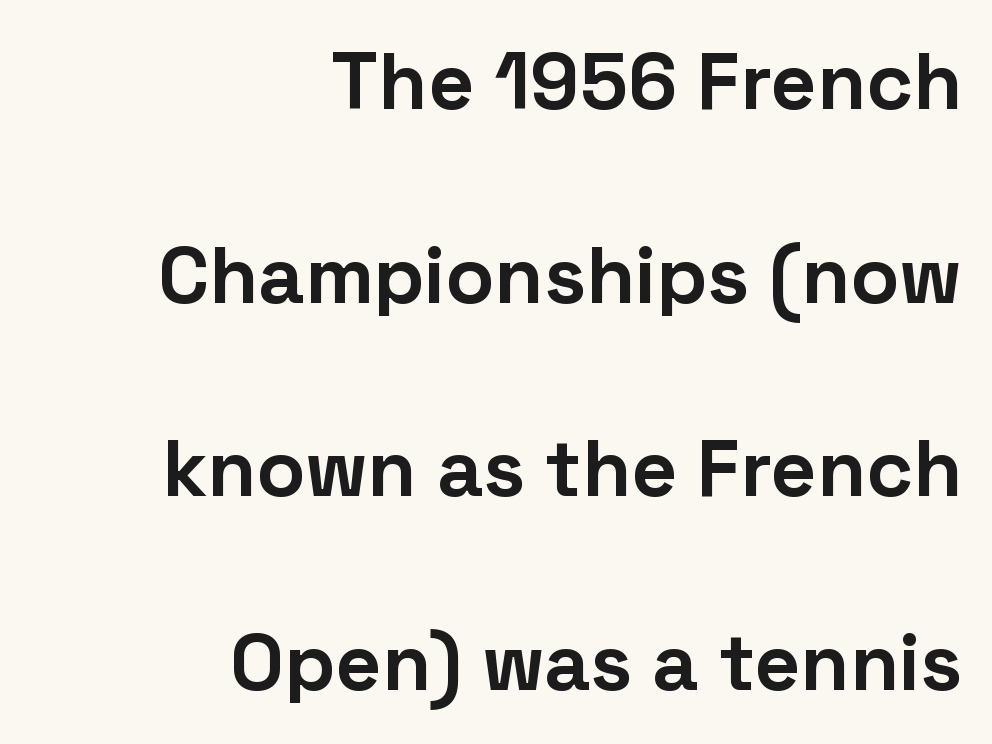
Spacing verdict: proportional, widths tailored to each character. In CSS terms this would be text-align: right. These lines keep a tight, regular rhythm from letter to letter. Leading: increased. No feet cap the strokes, marking this as sans-serif type.
